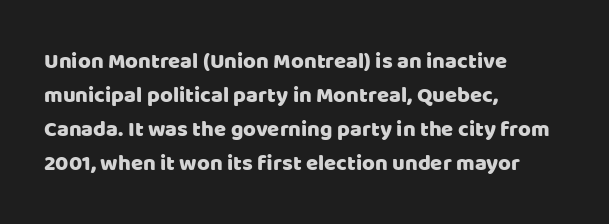
Students, observe: this is what conventionally led text looks like. This sample uses an upright cut, with every glyph sitting square on the baseline. A clean baseline with only descenders dipping below it. Each word holds together tightly as a unit, with standard inter-letter gaps.
